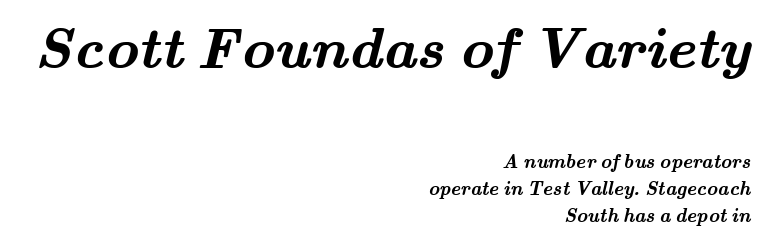
{"serif": "yes", "bold": "yes", "weight": "semibold", "width": "wide", "stroke_contrast": "medium", "x_height": "small", "monospaced": "no", "underline": "no", "align": "right", "line_spacing": "normal", "line_spacing_ratio": 1.42, "letter_spacing": "normal", "letter_spacing_em": 0.0, "larger_block": "first", "size_ratio": 3.05, "glyph_px": 58}
